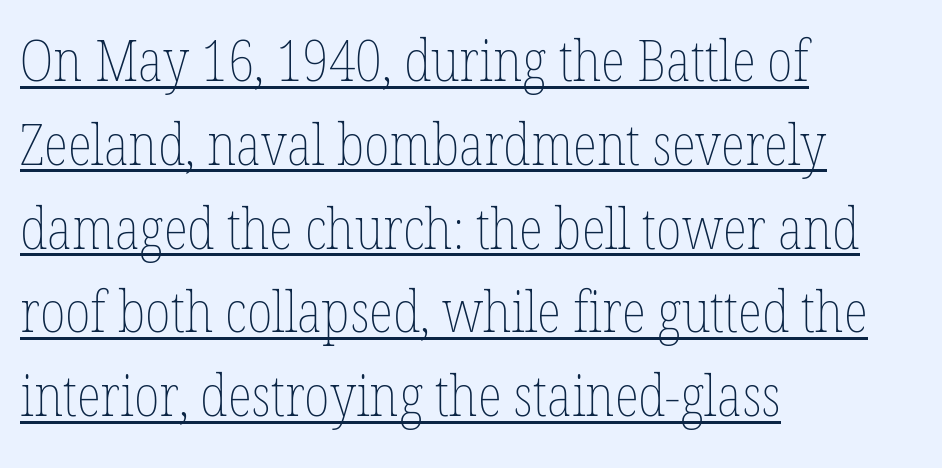
No italicization has been applied; the sample stays upright. A typographer would call this underscored text. Do the characters align in a grid? No, the font is proportional. Is the letter spacing exaggerated? No — it looks like the ordinary default.
